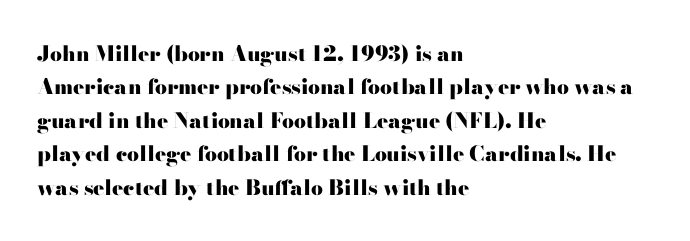
The image shows 21 px bold type, upright; set left-aligned, normal line spacing (1.59x), normal letter spacing, not underlined.
